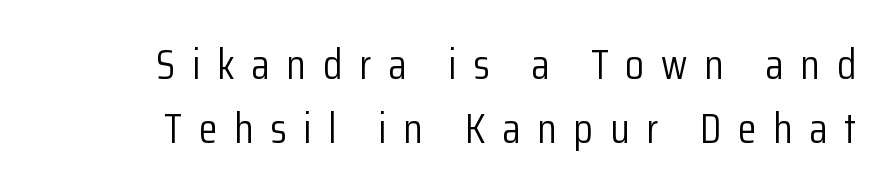
The image shows 43 px light, condensed sans-serif type, upright; set right-aligned, normal line spacing (1.48x), unusually wide letter spacing (+0.39 em), not underlined; low stroke contrast and a medium x-height.
